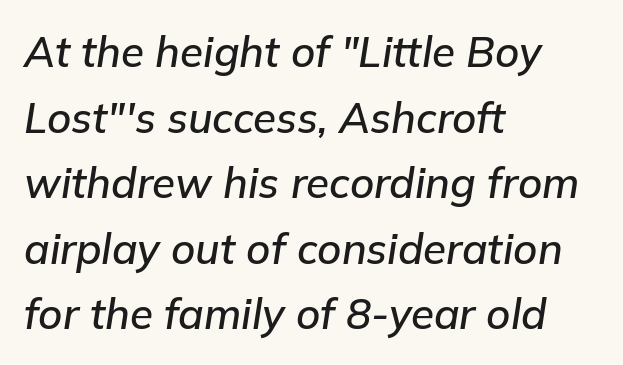
{"italic": "yes", "lean": "right", "slant_degrees": 9, "width": "normal", "stroke_contrast": "low", "x_height": "medium", "monospaced": "no", "underline": "no", "align": "left", "line_spacing": "normal", "line_spacing_ratio": 1.56, "letter_spacing": "normal", "letter_spacing_em": 0.0, "glyph_px": 42}
